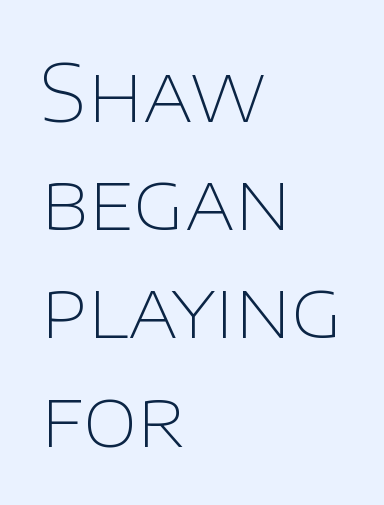
{"serif": "no", "italic": "no", "bold": "no", "weight": "thin", "width": "normal", "stroke_contrast": "low", "x_height": "large", "monospaced": "no", "underline": "no", "align": "left", "line_spacing": "normal", "line_spacing_ratio": 1.37, "letter_spacing": "normal", "letter_spacing_em": 0.0, "glyph_px": 79}
